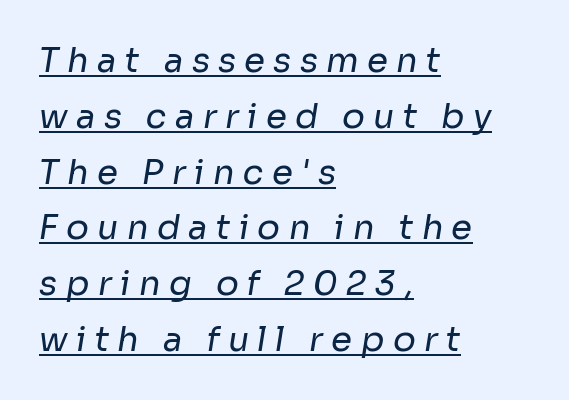
The image shows 34 px regular-weight sans-serif type; set left-aligned, normal line spacing (1.64x), unusually wide letter spacing (+0.24 em), underlined; low stroke contrast and a medium x-height.
